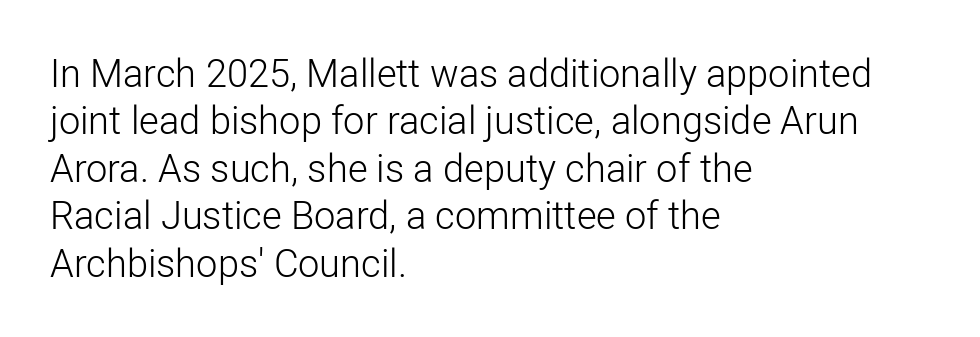
{"serif": "no", "italic": "no", "bold": "no", "weight": "light", "width": "normal", "stroke_contrast": "low", "x_height": "medium", "monospaced": "no", "underline": "no", "align": "left", "line_spacing": "normal", "line_spacing_ratio": 1.25, "letter_spacing": "normal", "letter_spacing_em": 0.0, "glyph_px": 38}
